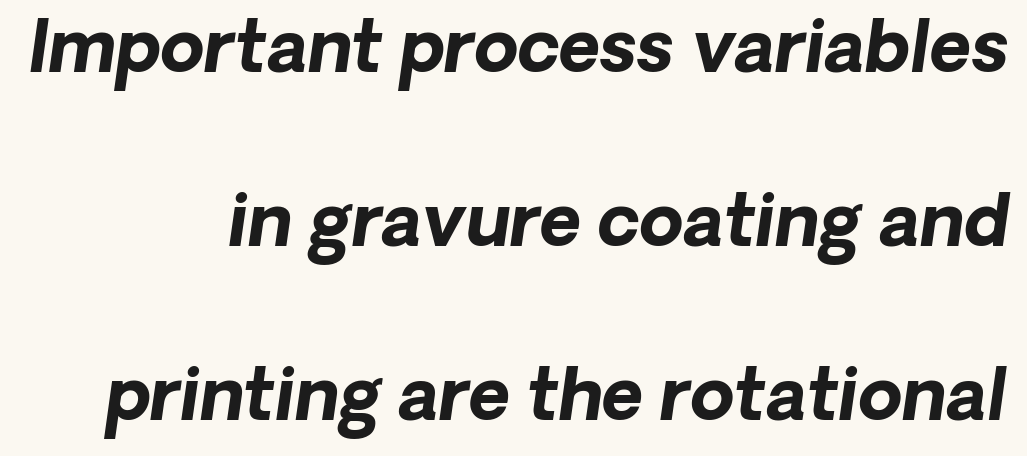
The image shows 71 px bold type, italic (leaning right); set right-aligned, loose line spacing (2.45x), normal letter spacing, not underlined; low stroke contrast and a medium x-height.
